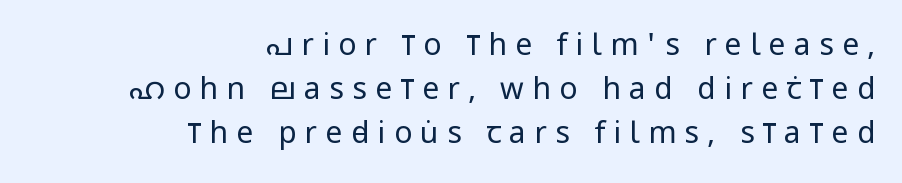
The passage shown has open, widely tracked lettering throughout. Think of a printed novel: that variable character pitch is what you see here. The text block is weighted toward the right margin, trailing off unevenly leftward. Does the type have serifs? No, each stem ends abruptly. Is there any slant? The stems are plumb.
